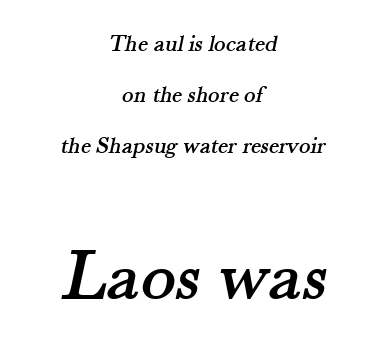
Typeset on center — no edge is straight. Varying glyph widths throughout — classic text-font behaviour. If you measured baseline to baseline, you'd find a long distance. The foot of each line stays bare and open. Top chunk: small. Bottom chunk: large.
